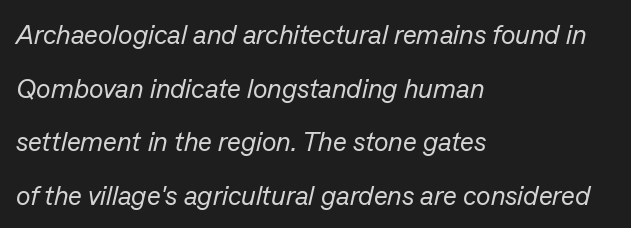
{"italic": "yes", "lean": "right", "slant_degrees": 13, "bold": "no", "underline": "no", "align": "left", "line_spacing": "loose", "line_spacing_ratio": 1.99, "letter_spacing": "normal", "letter_spacing_em": 0.0, "glyph_px": 27}
